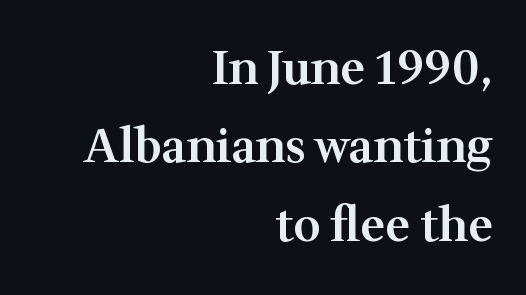
Here the glyphs are tracked normally, forming tight word shapes. The type family on display is of the serif kind. These lines stack with their right ends in a neat column. The passage shown is not underscored anywhere. A semibold gives these letters moderate extra thickness, short of bold. Do the characters align in a grid? No, the font is proportional.
